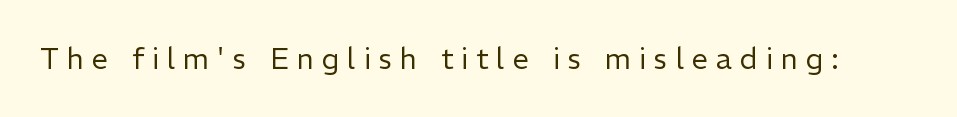
{"serif": "no", "italic": "no", "bold": "no", "weight": "regular", "width": "normal", "stroke_contrast": "low", "x_height": "medium", "monospaced": "no", "underline": "no", "letter_spacing": "wide", "letter_spacing_em": 0.28, "glyph_px": 29}
